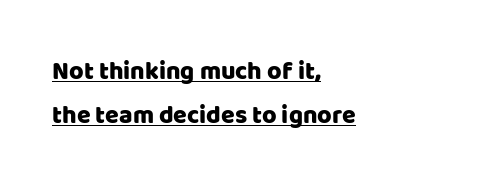
Q: Is the text italic (slanted)? A: No, it is upright.
Q: Is the text underlined? A: Yes.
Q: How is the paragraph aligned? A: Left-aligned.
Q: Is the spacing between letters normal or unusually wide? A: Normal.
